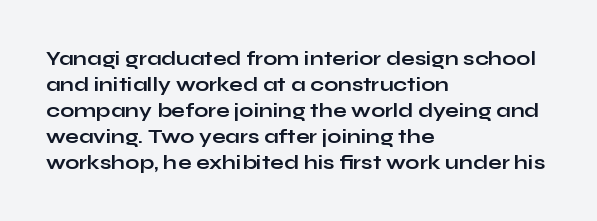
Q: Is the text bold? A: Yes.
Q: Is the text italic (slanted)? A: No, it is upright.
Q: Is the text underlined? A: No.
Q: How is the paragraph aligned? A: Left-aligned.
Q: Is the spacing between letters normal or unusually wide? A: Normal.
Q: Is the spacing between lines tight, normal or loose? A: Normal.
